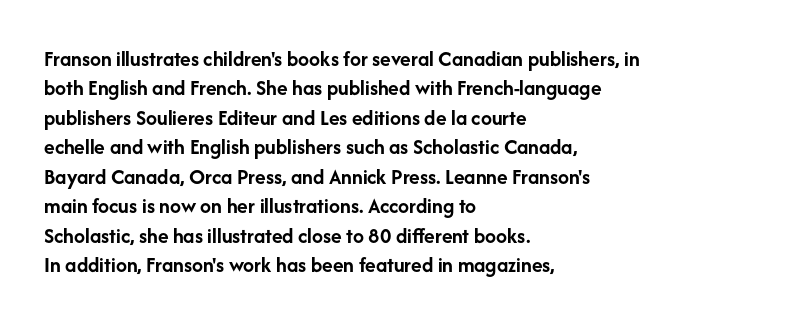
Q: Is the text bold? A: Yes.
Q: Is the text italic (slanted)? A: No, it is upright.
Q: Is the text underlined? A: No.
Q: How is the paragraph aligned? A: Left-aligned.
Q: Is the spacing between letters normal or unusually wide? A: Normal.
Q: Is the spacing between lines tight, normal or loose? A: Normal.
